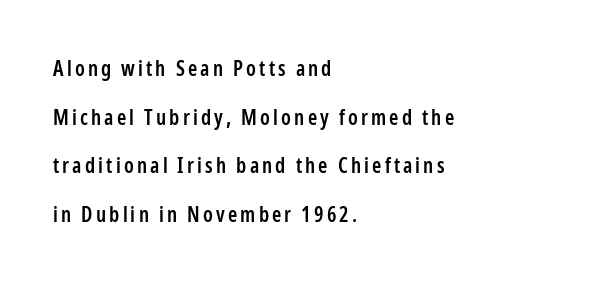
The image shows 21 px text type, upright; set left-aligned, loose line spacing (2.31x), not underlined.
